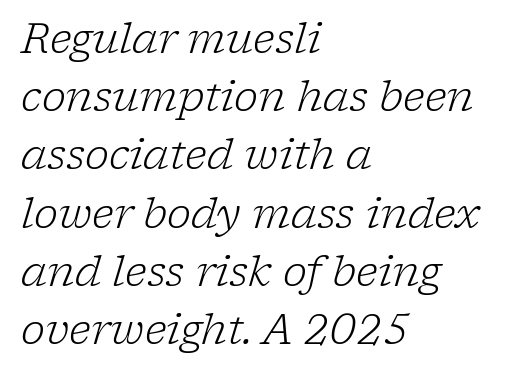
If you drew a line through each stem, it would be angled. Counters stay open thanks to moderate or lighter strokes. The letters advance in unequal steps, a hallmark of proportional type. This sample uses a serif face.
